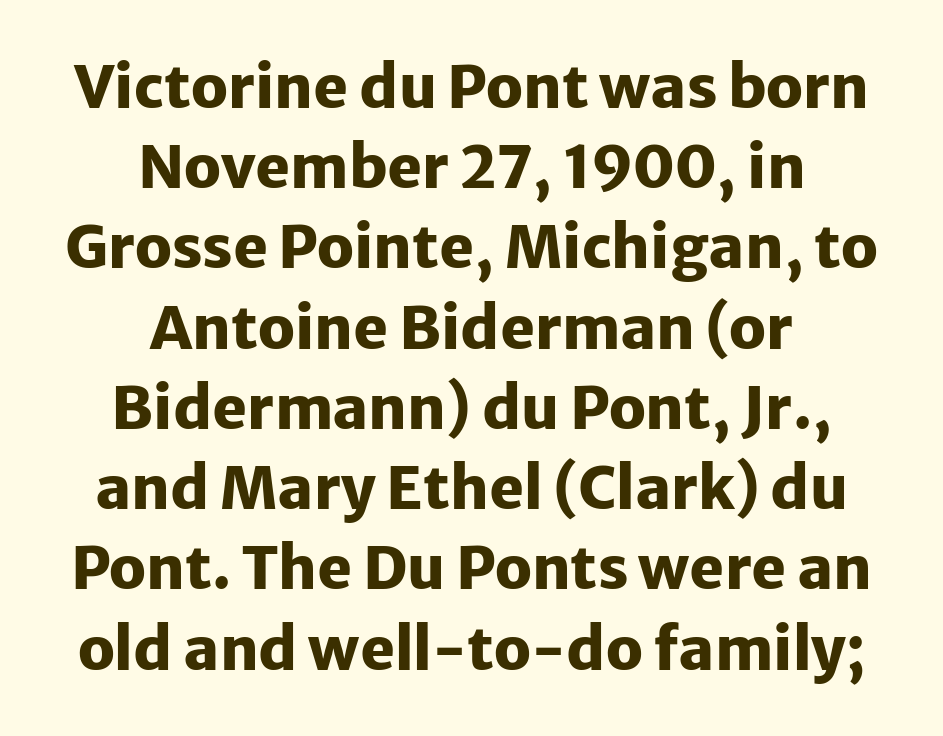
Nobody touched the tracking dial on this one. Check where the strokes stop: nothing finishes them off — pure sans. Unlike italic type, these characters show no tilt at all. The setting favours the middle, as headings and verse often do. The leading is moderate, giving the passage an even texture.
